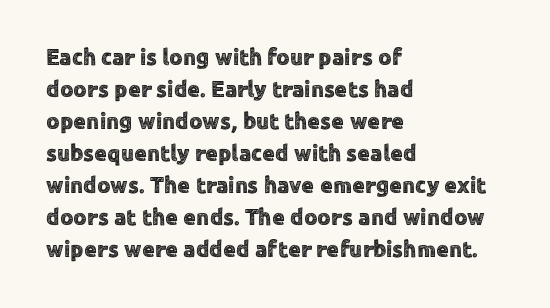
These lines are set flush left with a ragged right edge. Nope, not italic — everything's standing straight. Observe the ordinary spacing: letters are neighbours, not strangers. Vertically, the passage feels balanced, rows spaced as you'd expect. Has an underline been added? It has not.
